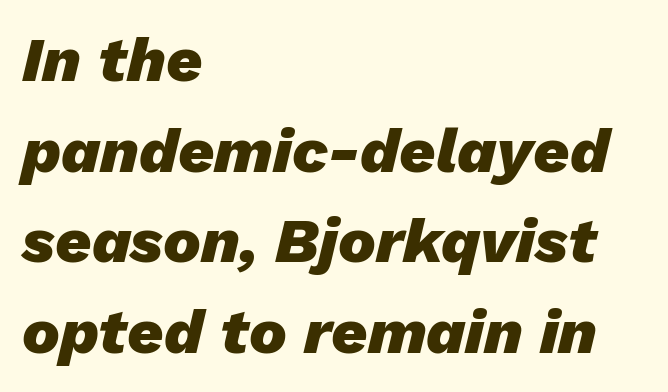
The image shows 63 px heavy type, italic (leaning right); set left-aligned, normal line spacing (1.44x), normal letter spacing, not underlined; low stroke contrast and a medium x-height.
